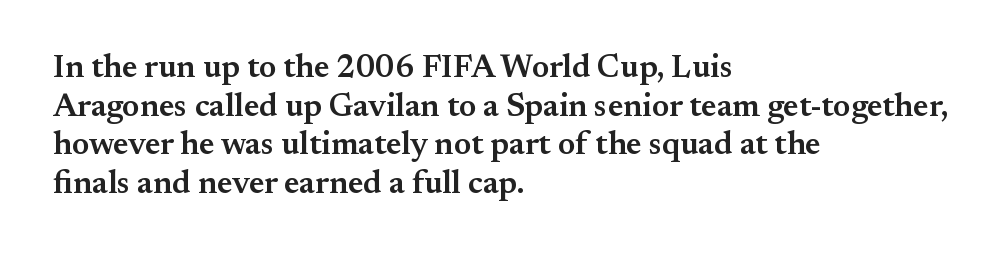
The image shows 32 px semibold serif type, upright; set left-aligned, line spacing 1.21x, normal letter spacing, not underlined; medium stroke contrast and a small x-height.
